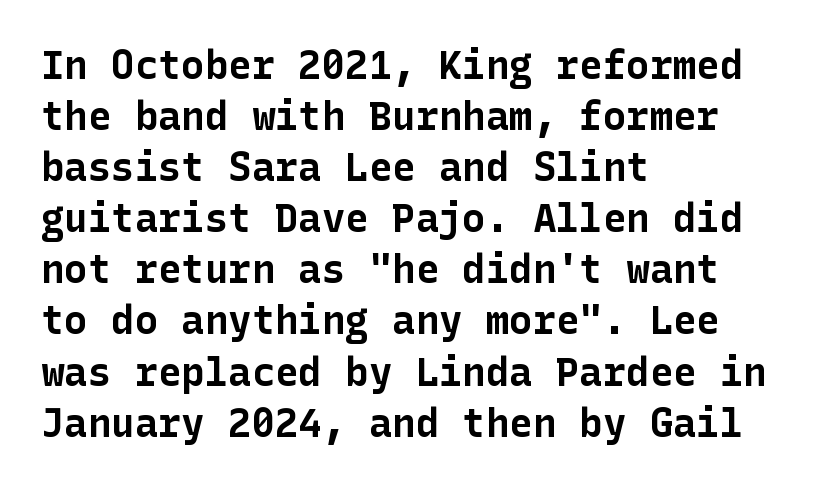
{"serif": "no", "italic": "no", "bold": "yes", "weight": "bold", "width": "normal", "stroke_contrast": "low", "x_height": "medium", "underline": "no", "align": "left", "line_spacing": "normal", "line_spacing_ratio": 1.31, "letter_spacing": "normal", "letter_spacing_em": 0.0, "glyph_px": 39}
